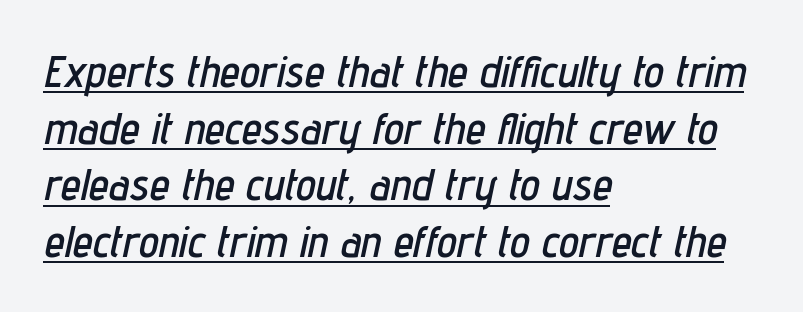
The image shows 45 px condensed type, italic (leaning right); set left-aligned, normal line spacing (1.26x), normal letter spacing, underlined; low stroke contrast and a medium x-height.
